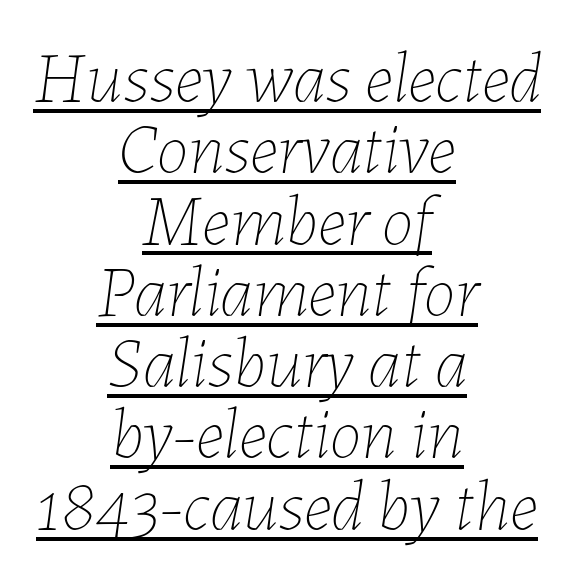
The image shows 72 px thin type, italic (leaning right); set centered, tight line spacing (0.99x), normal letter spacing, underlined; low stroke contrast and a medium x-height.
